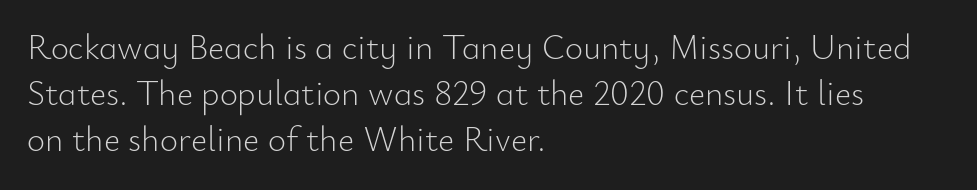
The image shows 35 px light sans-serif type, upright; set left-aligned, normal line spacing (1.32x), normal letter spacing, not underlined; low stroke contrast and a small x-height.
